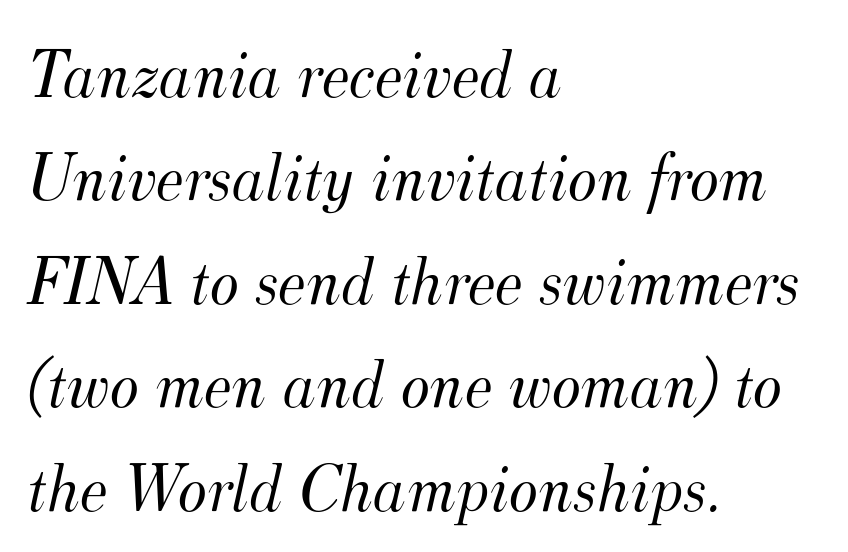
Q: Is the text bold? A: No.
Q: Is the text italic (slanted)? A: Yes, it leans right by about 12 degrees.
Q: Is the typeface a serif or a sans-serif typeface? A: Serif.
Q: Is the text underlined? A: No.
Q: How is the paragraph aligned? A: Left-aligned.
Q: Is the spacing between letters normal or unusually wide? A: Normal.
Q: Is the spacing between lines tight, normal or loose? A: Normal.
Q: Width (condensed, normal, or wide)? A: Normal.
Q: Stroke contrast? A: Medium.
Q: x-height? A: Small.
Q: Monospaced? A: No.
